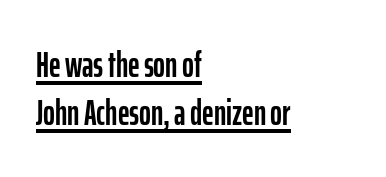
This sample uses a sans-serif face. Emphasis is given by a line drawn under the lettering. The rag falls on the right side of this text block. Default kerning and tracking; the words read as compact shapes. Posture: vertical.
